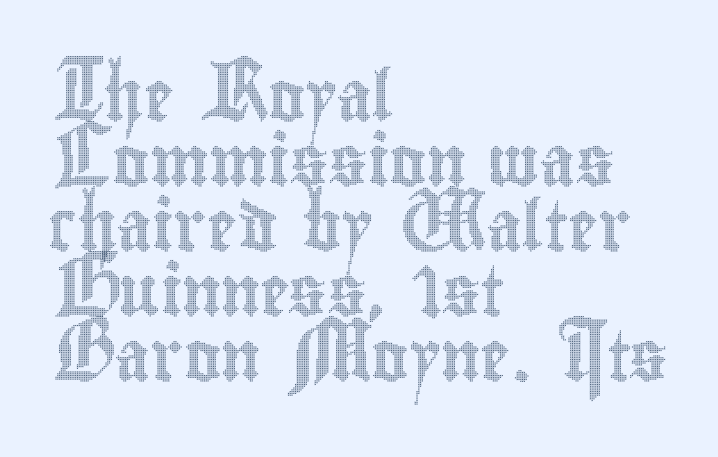
{"italic": "no", "width": "condensed", "x_height": "small", "monospaced": "no", "underline": "no", "align": "left", "line_spacing": "normal", "line_spacing_ratio": 1.3, "letter_spacing": "normal", "letter_spacing_em": 0.0, "glyph_px": 50}
